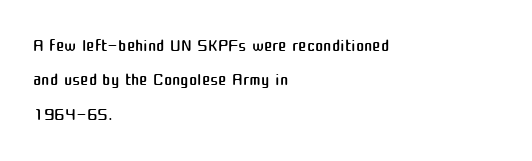
Q: Is the text bold? A: No.
Q: Is the text italic (slanted)? A: No, it is upright.
Q: Is the text underlined? A: No.
Q: How is the paragraph aligned? A: Left-aligned.
Q: Is the spacing between letters normal or unusually wide? A: Normal.
Q: Is the spacing between lines tight, normal or loose? A: Normal.
